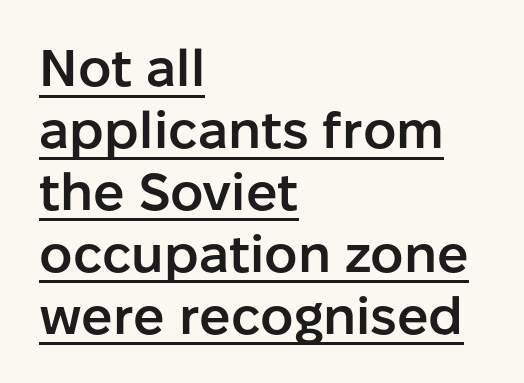
{"serif": "no", "italic": "no", "bold": "semi", "weight": "semibold", "width": "normal", "stroke_contrast": "low", "x_height": "medium", "monospaced": "no", "underline": "yes", "align": "left", "line_spacing_ratio": 1.19, "letter_spacing": "normal", "letter_spacing_em": 0.0, "glyph_px": 52}
